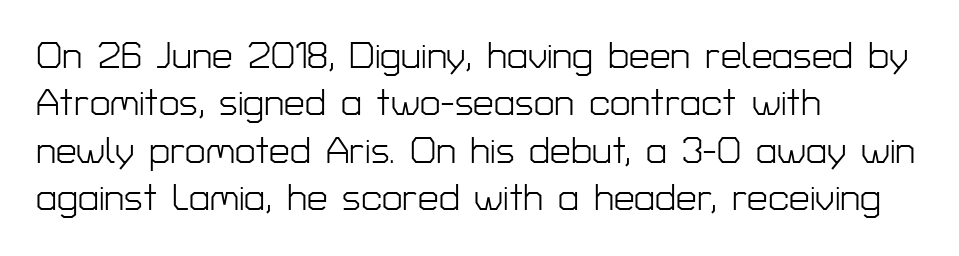
{"serif": "no", "italic": "no", "bold": "no", "weight": "light", "width": "normal", "stroke_contrast": "low", "x_height": "medium", "monospaced": "no", "underline": "no", "align": "left", "line_spacing": "normal", "line_spacing_ratio": 1.28, "letter_spacing": "normal", "letter_spacing_em": 0.0, "glyph_px": 37}
